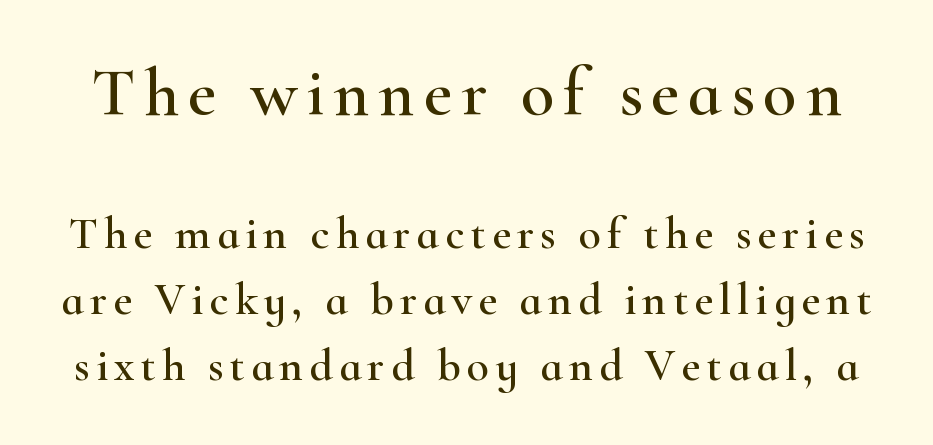
Quick note: not italic, upright. Observe the serifs anchoring each vertical stroke in this sample. The initial chunk of copy outweighs the following chunk in type size. Letters rest on an invisible, unmarked baseline. Reading down the column, the eye jumps a familiar distance to each next line. Think of a printed novel: that variable character pitch is what you see here.
